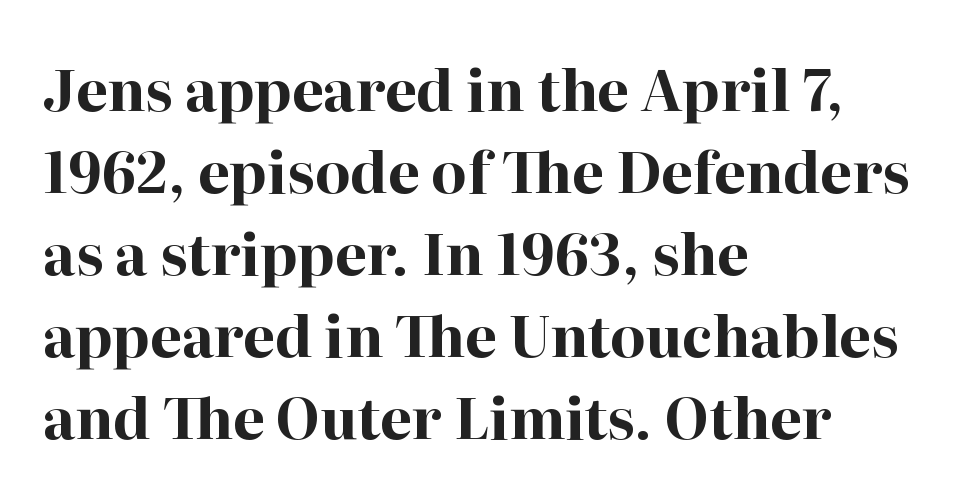
{"serif": "yes", "italic": "no", "bold": "yes", "weight": "bold", "width": "normal", "stroke_contrast": "high", "x_height": "medium", "monospaced": "no", "underline": "no", "align": "left", "line_spacing": "normal", "line_spacing_ratio": 1.44, "letter_spacing": "normal", "letter_spacing_em": 0.0, "glyph_px": 57}
